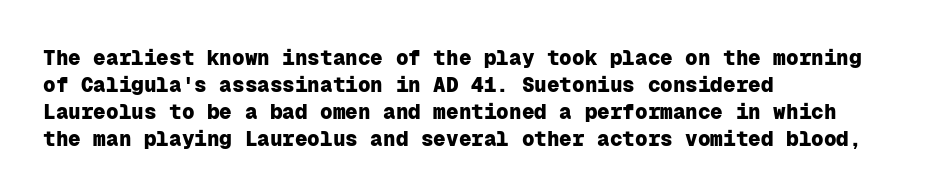
The image shows 21 px bold type, upright; set left-aligned, normal line spacing (1.28x), normal letter spacing, not underlined.
